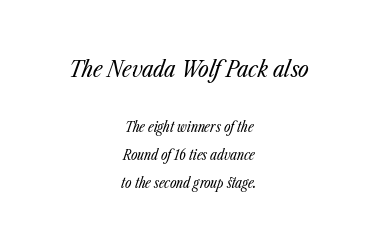
Is the stroke heavy? The answer is a plain regular-or-lighter. The block of text is sparse from top to bottom, with ample space between rows. Designer's note — italics engaged. How are the letters spaced? Ordinarily, with no added tracking. Between these two stacked blocks, the higher one wins on size. If you folded the block vertically in half, each line would mirror itself in length.
